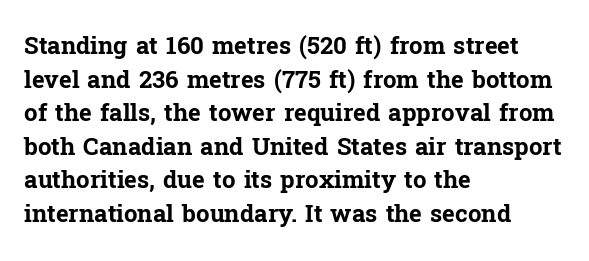
Q: Is the text bold? A: Yes.
Q: Is the text italic (slanted)? A: No, it is upright.
Q: Is the text underlined? A: No.
Q: How is the paragraph aligned? A: Left-aligned.
Q: Is the spacing between letters normal or unusually wide? A: Normal.
Q: Is the spacing between lines tight, normal or loose? A: Normal.
